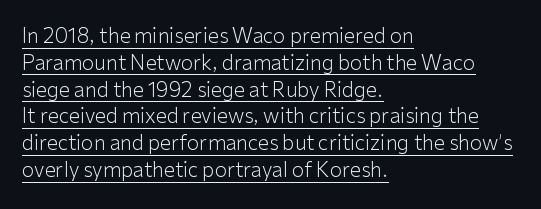
The face looks like a standard text weight, possibly lighter. Beneath each row of characters lies a ruled line. Compared with typical body copy, the letter spacing here is the same. Notice how the passage keeps a crisp vertical edge on the left only.
